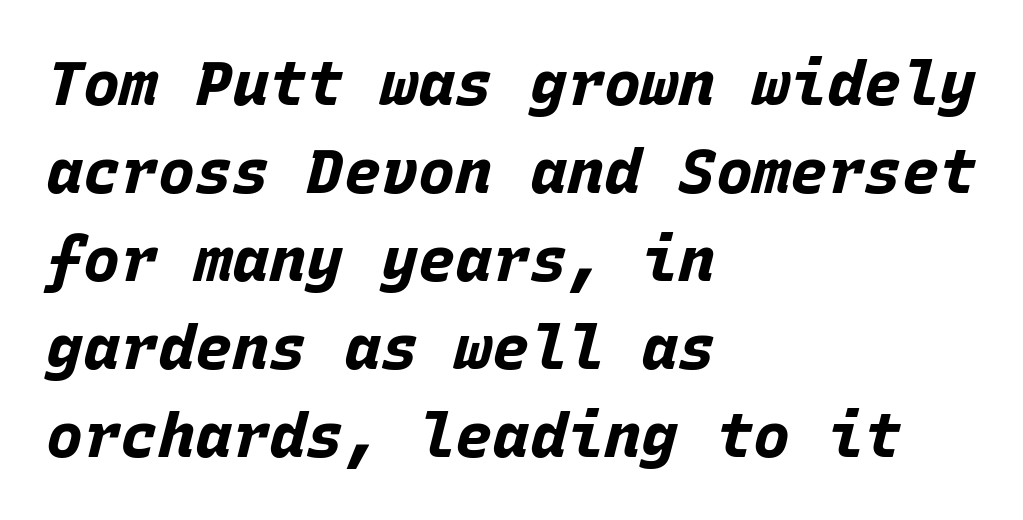
Q: Is the text bold? A: Yes.
Q: Is the text italic (slanted)? A: Yes, it leans right by about 15 degrees.
Q: Is the text underlined? A: No.
Q: How is the paragraph aligned? A: Left-aligned.
Q: Is the spacing between letters normal or unusually wide? A: Normal.
Q: Is the spacing between lines tight, normal or loose? A: Normal.
Q: Width (condensed, normal, or wide)? A: Normal.
Q: Stroke contrast? A: Low.
Q: x-height? A: Large.
Q: Monospaced? A: Yes.
